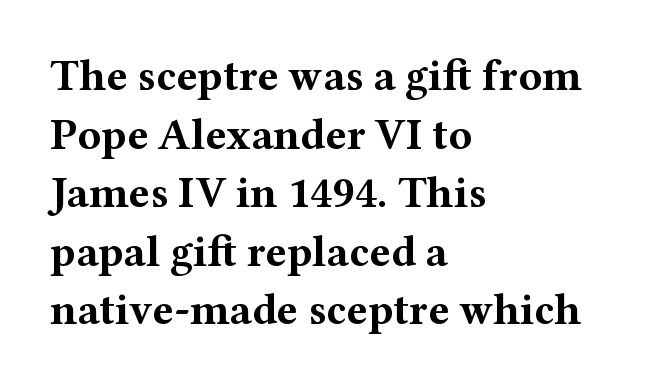
{"serif": "yes", "italic": "no", "bold": "yes", "weight": "bold", "width": "wide", "stroke_contrast": "medium", "x_height": "medium", "monospaced": "no", "underline": "no", "align": "left", "line_spacing": "normal", "line_spacing_ratio": 1.33, "letter_spacing": "normal", "letter_spacing_em": 0.0, "glyph_px": 44}
